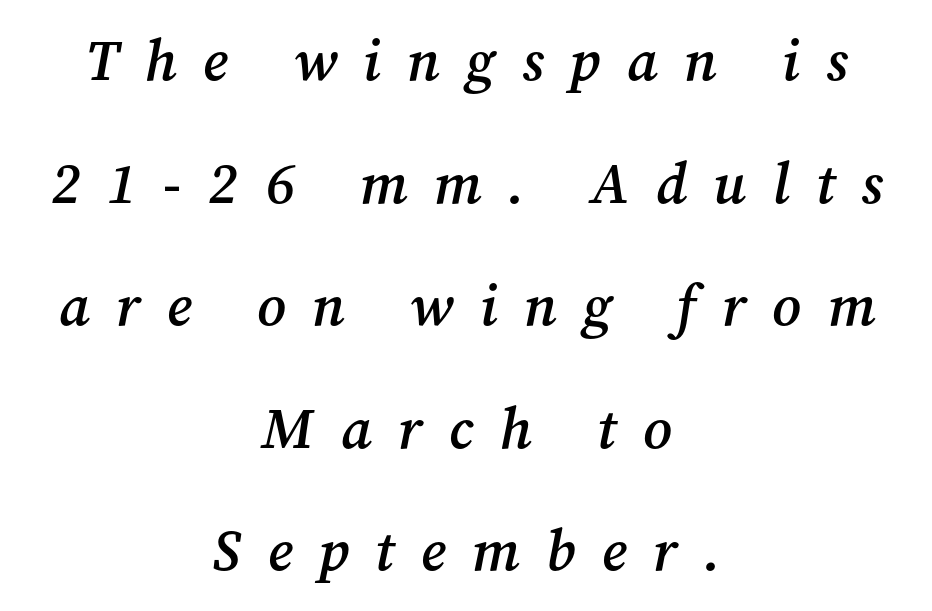
The image shows 57 px semibold serif type, italic (leaning right); set centered, loose line spacing (2.15x), unusually wide letter spacing (+0.46 em), not underlined; medium stroke contrast and a medium x-height.
